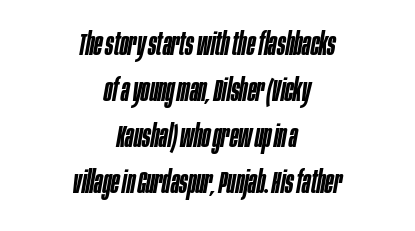
{"italic": "yes", "lean": "right", "slant_degrees": 10, "bold": "semi", "weight": "semibold", "width": "condensed", "stroke_contrast": "low", "x_height": "large", "monospaced": "no", "underline": "no", "align": "center", "line_spacing": "normal", "line_spacing_ratio": 1.48, "letter_spacing": "normal", "letter_spacing_em": 0.0, "glyph_px": 31}
